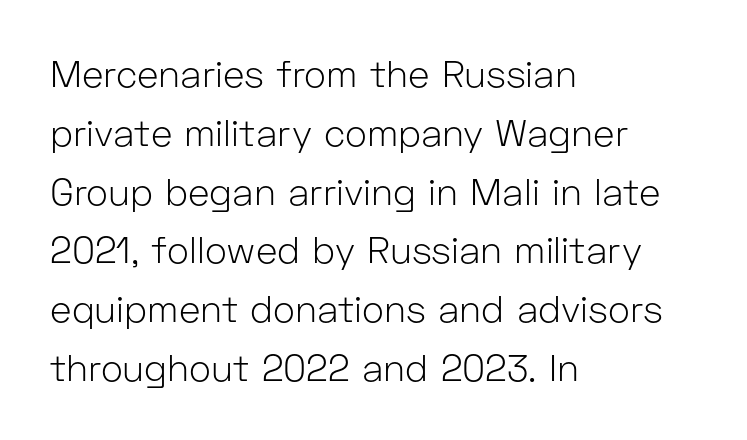
{"serif": "no", "italic": "no", "bold": "no", "weight": "light", "width": "normal", "stroke_contrast": "low", "x_height": "medium", "monospaced": "no", "underline": "no", "align": "left", "line_spacing": "normal", "line_spacing_ratio": 1.59, "letter_spacing": "normal", "letter_spacing_em": 0.0, "glyph_px": 37}
